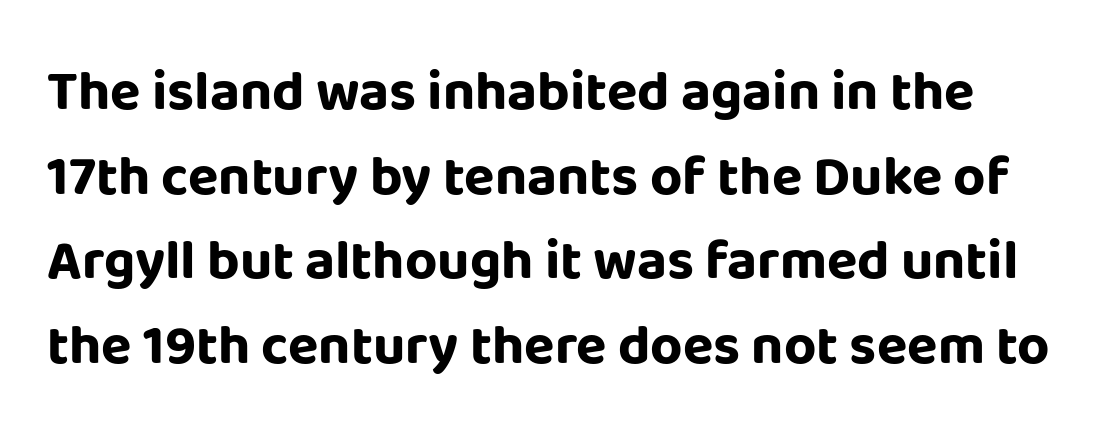
Beneath every word, the page is bare. Letter spacing: default. Every character sits straight up, as roman type does. I'd call this a sans setting — the letters go barefoot. The block of text has a typical density, with ordinary space between rows.
